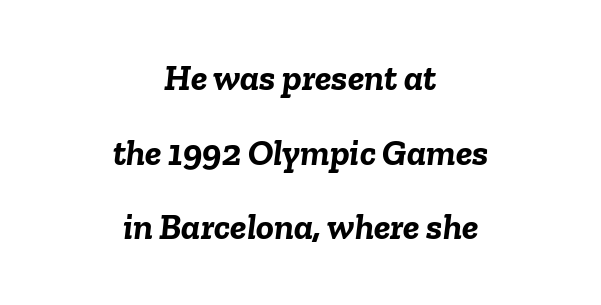
The image shows 37 px semibold type, italic (leaning right); set centered, loose line spacing (2.02x), normal letter spacing, not underlined; low stroke contrast and a medium x-height.
